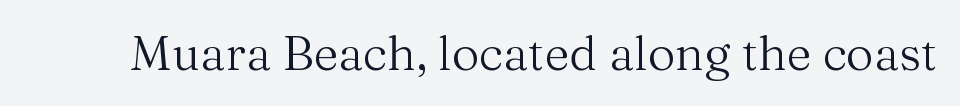
The image shows 48 px regular-weight serif type, upright; set normal letter spacing, not underlined; medium stroke contrast and a medium x-height.
